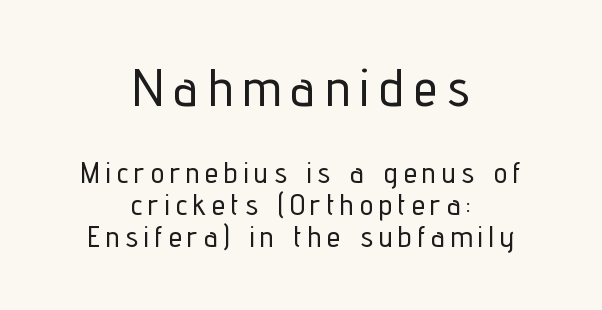
{"serif": "no", "italic": "no", "width": "condensed", "stroke_contrast": "low", "x_height": "medium", "monospaced": "no", "underline": "no", "align": "center", "line_spacing": "tight", "line_spacing_ratio": 1.07, "letter_spacing": "wide", "letter_spacing_em": 0.2, "larger_block": "first", "size_ratio": 1.77, "glyph_px": 53}
